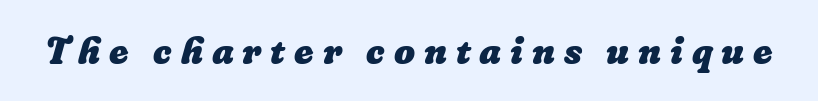
{"italic": "yes", "lean": "right", "slant_degrees": 16, "bold": "yes", "weight": "heavy", "width": "normal", "stroke_contrast": "low", "x_height": "medium", "monospaced": "no", "underline": "no", "letter_spacing": "wide", "letter_spacing_em": 0.24, "glyph_px": 37}
